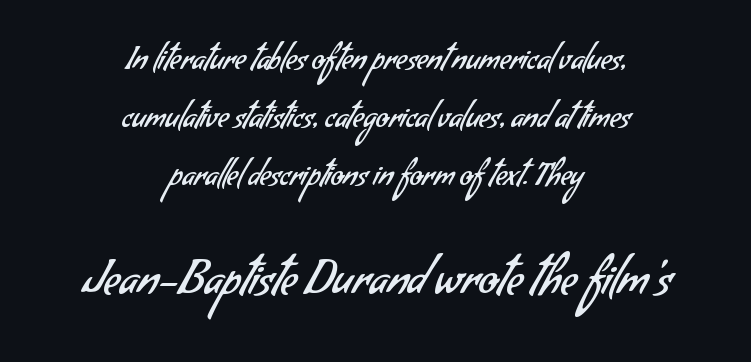
The image shows 45 px regular-weight sans-serif type; set centered, loose line spacing (1.94x), normal letter spacing, not underlined; the second (bottom) block is 1.5x larger; low stroke contrast and a small x-height.
